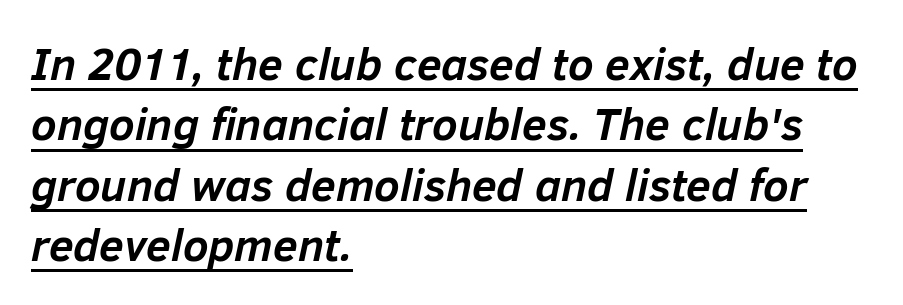
Q: Is the text bold? A: Yes.
Q: Is the text italic (slanted)? A: Yes, it leans right by about 12 degrees.
Q: Is the text underlined? A: Yes.
Q: How is the paragraph aligned? A: Left-aligned.
Q: Is the spacing between letters normal or unusually wide? A: Normal.
Q: Is the spacing between lines tight, normal or loose? A: Normal.
Q: Width (condensed, normal, or wide)? A: Normal.
Q: Stroke contrast? A: Low.
Q: x-height? A: Medium.
Q: Monospaced? A: No.
